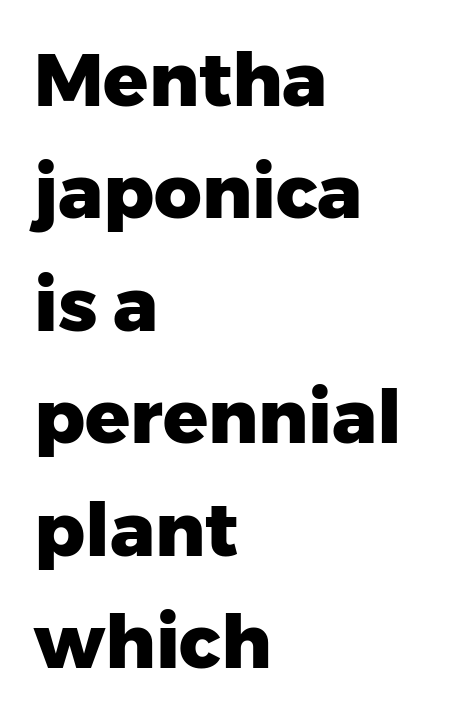
Words appear dense and cohesive because spacing is normal. Vertical spacing — default. Posture: straight, roman, zero tilt. A classic flush-left, rag-right setting is used for this passage. No word sits above an underline.
